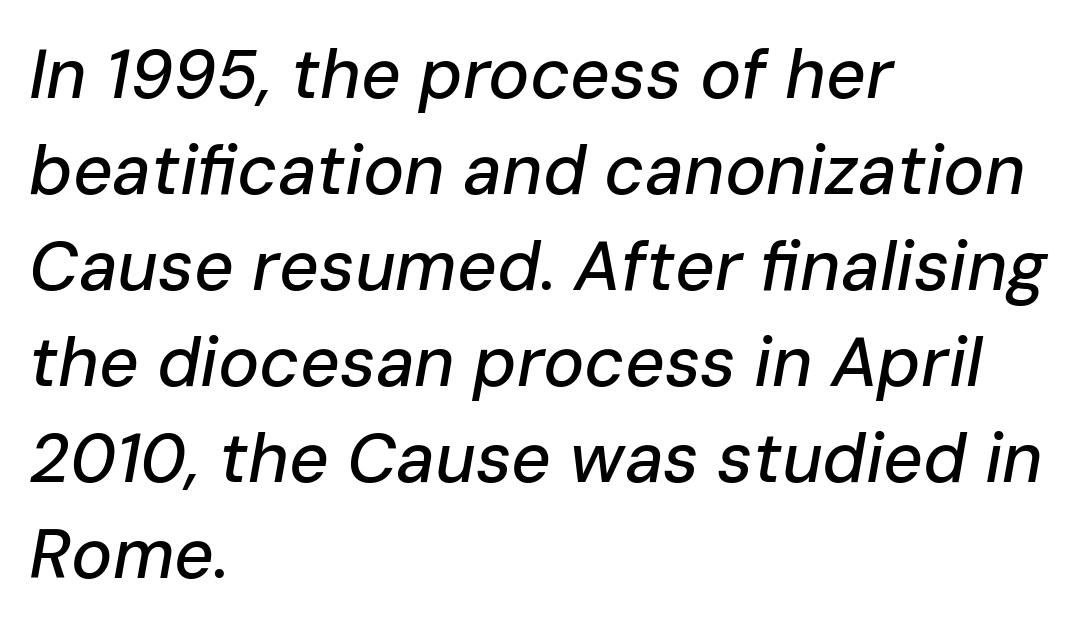
{"italic": "yes", "lean": "right", "slant_degrees": 10, "width": "normal", "stroke_contrast": "low", "x_height": "medium", "monospaced": "no", "underline": "no", "align": "left", "line_spacing": "normal", "line_spacing_ratio": 1.39, "letter_spacing": "normal", "letter_spacing_em": 0.0, "glyph_px": 69}
